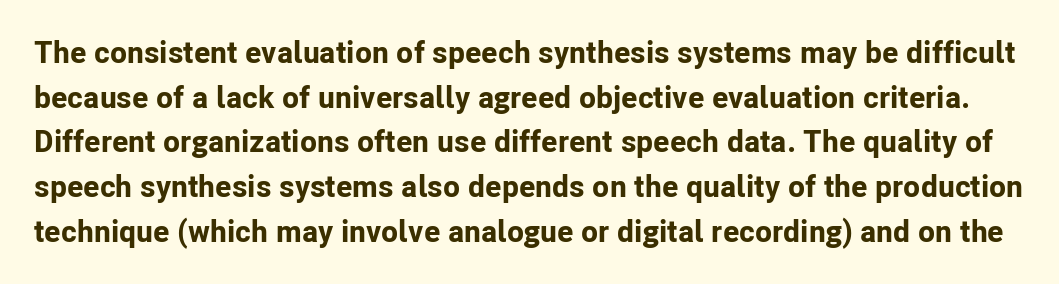
No word sits above an underline. Style check: upright. The face used here has the dense, thick strokes of a bold. Is this a fixed-width face? No — the glyphs have proportional, varying widths. The text was rendered using a sans face with plain stroke endings. The block of text has a typical density, with ordinary space between rows.
